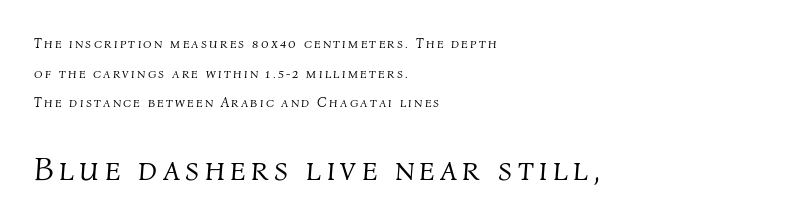
{"italic": "yes", "lean": "right", "slant_degrees": 4, "bold": "no", "weight": "light", "width": "normal", "stroke_contrast": "medium", "x_height": "medium", "monospaced": "no", "underline": "no", "align": "left", "line_spacing": "loose", "line_spacing_ratio": 2.11, "larger_block": "second", "size_ratio": 2.36, "glyph_px": 33}
